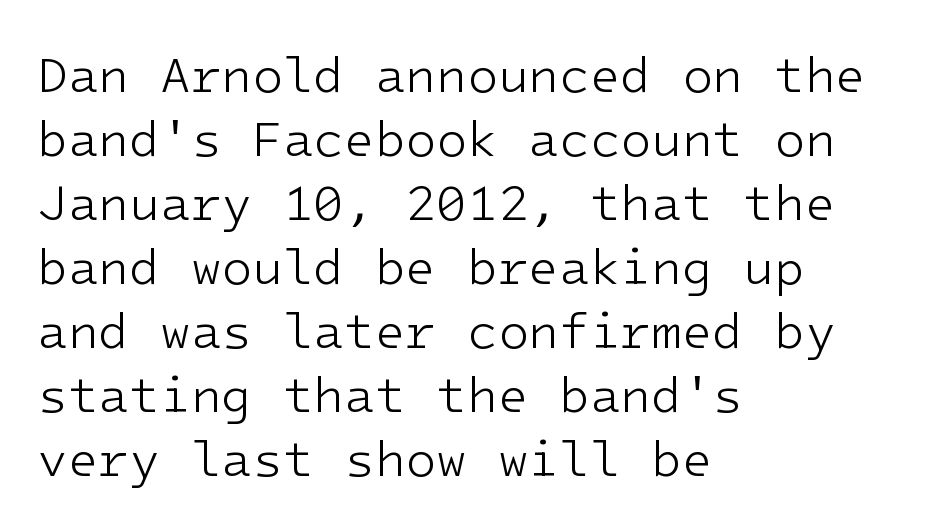
This sample uses an upright cut, with every glyph sitting square on the baseline. The type family on display is of the sans-serif kind. Think of a typewriter: that constant character pitch is what you see here. What stands out about the letter spacing? Nothing — it is the standard amount.
